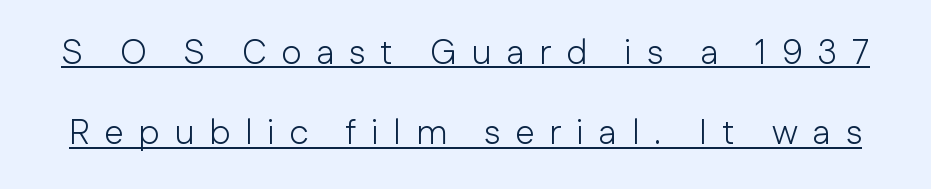
The image shows 35 px light sans-serif type, upright; set loose line spacing (2.3x), unusually wide letter spacing (+0.42 em), underlined; low stroke contrast and a medium x-height.
